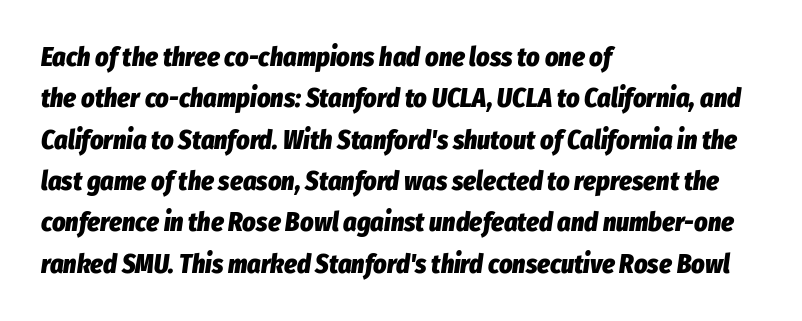
Glance below the letters and you will spot only blank space. Every row of glyphs begins at an identical x-position on the left. Baseline-to-baseline distance is the conventional proportion of letter height. Strong, thick strokes mark this as bold type. Default kerning and tracking; the words read as compact shapes.
